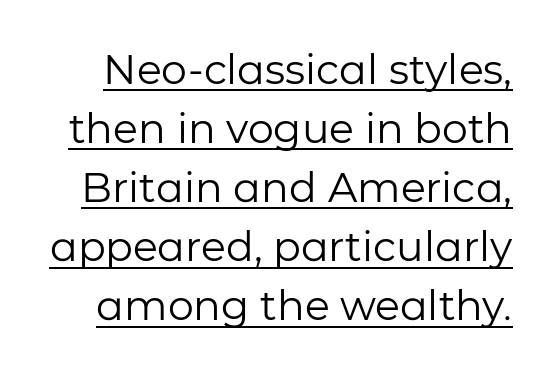
{"serif": "no", "italic": "no", "bold": "no", "weight": "regular", "width": "normal", "stroke_contrast": "low", "x_height": "medium", "monospaced": "no", "underline": "yes", "line_spacing": "normal", "line_spacing_ratio": 1.44, "letter_spacing": "normal", "letter_spacing_em": 0.0, "glyph_px": 41}
